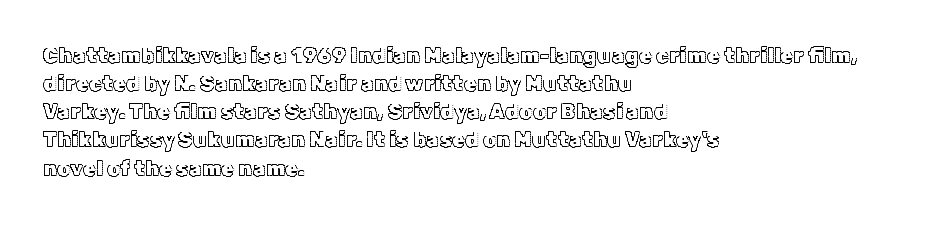
The image shows 21 px text type, upright; set left-aligned, normal line spacing (1.34x), normal letter spacing, not underlined.
